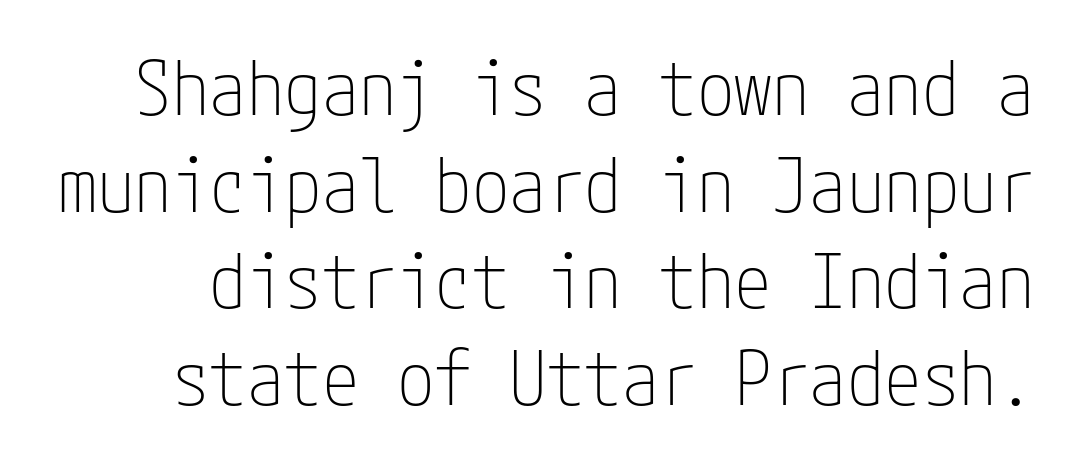
The image shows 75 px thin, condensed sans-serif type, upright; set normal line spacing (1.29x), normal letter spacing, not underlined; low stroke contrast and a medium x-height.
